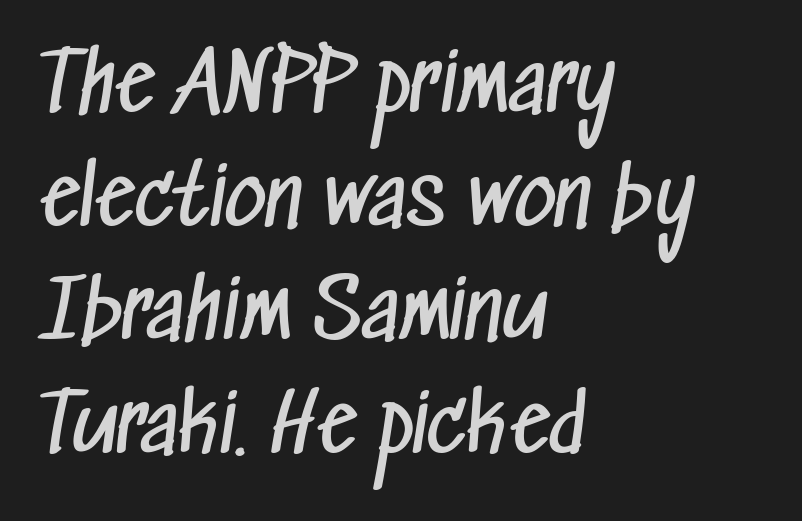
Q: Is the text bold? A: No.
Q: Is the typeface a serif or a sans-serif typeface? A: Sans-serif.
Q: Is the text underlined? A: No.
Q: How is the paragraph aligned? A: Left-aligned.
Q: Is the spacing between letters normal or unusually wide? A: Normal.
Q: Is the spacing between lines tight, normal or loose? A: Normal.
Q: Width (condensed, normal, or wide)? A: Condensed.
Q: Stroke contrast? A: Low.
Q: x-height? A: Medium.
Q: Monospaced? A: No.
